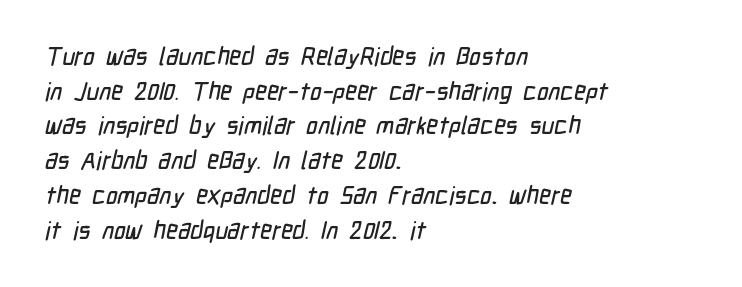
{"underline": "no", "align": "left", "line_spacing": "normal", "line_spacing_ratio": 1.39, "letter_spacing": "normal", "letter_spacing_em": 0.0, "glyph_px": 25}
